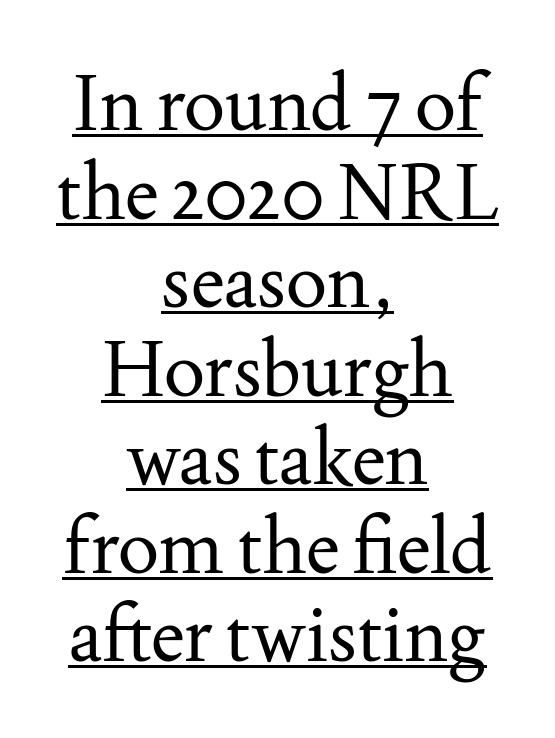
Is this a fixed-width face? No — the glyphs have proportional, varying widths. Does the type have serifs? Yes, each stem ends in a small foot. Looks like someone drew a line under every word here. In terms of posture, this sample is upright. This is not heavy type; no bold has been used. Short note: letters normally spaced.
